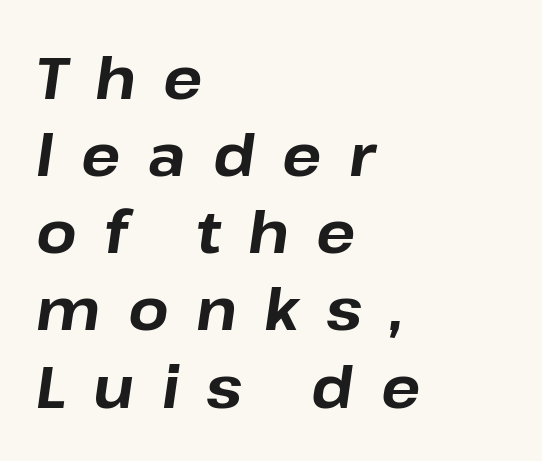
The image shows 58 px bold type, italic (leaning right); set left-aligned, normal line spacing (1.33x), unusually wide letter spacing (+0.47 em), not underlined; low stroke contrast and a medium x-height.
